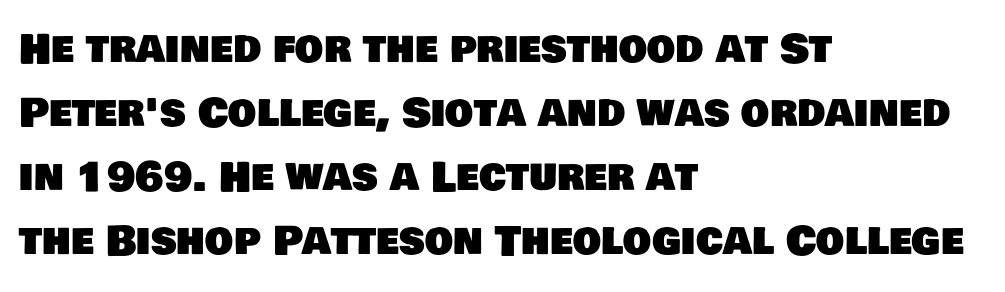
{"serif": "no", "width": "normal", "stroke_contrast": "low", "x_height": "large", "monospaced": "no", "underline": "no", "align": "left", "line_spacing": "normal", "line_spacing_ratio": 1.6, "letter_spacing": "normal", "letter_spacing_em": 0.0, "glyph_px": 40}
